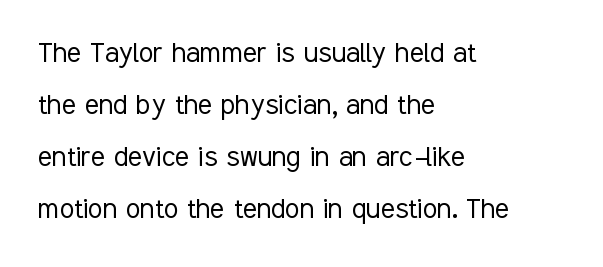
The image shows 33 px light, condensed sans-serif type, upright; set left-aligned, normal line spacing (1.58x), normal letter spacing, not underlined; low stroke contrast and a medium x-height.
